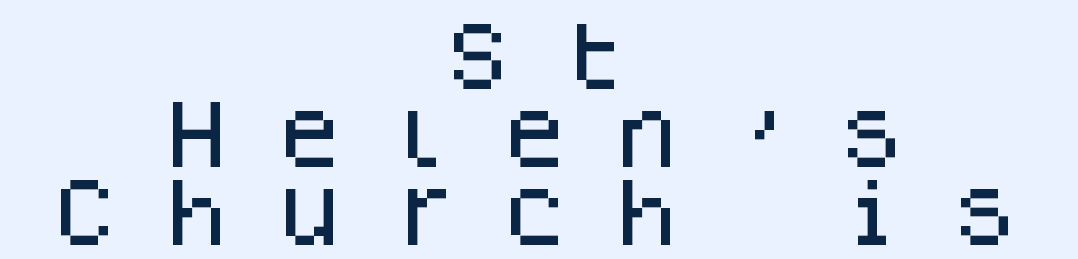
The image shows 75 px sans-serif type, upright, monospaced; set centered, tight line spacing (1.04x), unusually wide letter spacing (+0.5 em), not underlined; low stroke contrast and a large x-height.
